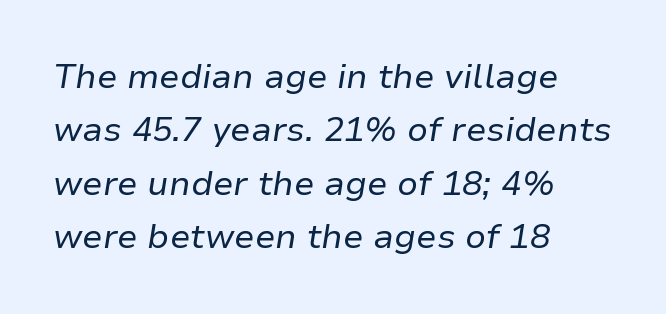
Q: Is the text bold? A: No.
Q: Is the text italic (slanted)? A: Yes, it leans right by about 9 degrees.
Q: Is the text underlined? A: No.
Q: How is the paragraph aligned? A: Left-aligned.
Q: Is the spacing between letters normal or unusually wide? A: Normal.
Q: Is the spacing between lines tight, normal or loose? A: Normal.
Q: Width (condensed, normal, or wide)? A: Normal.
Q: Stroke contrast? A: Low.
Q: x-height? A: Medium.
Q: Monospaced? A: No.
